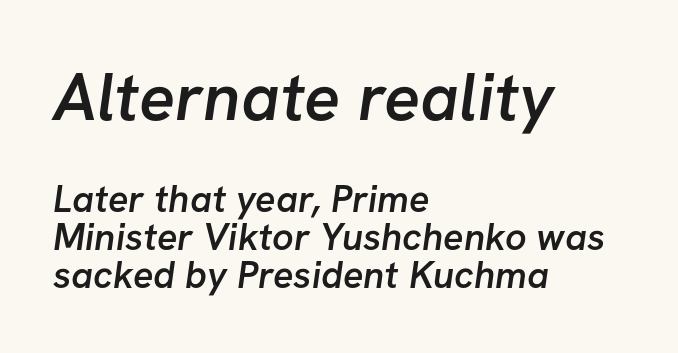
Q: Is the text bold? A: Semi-bold.
Q: Is the typeface a serif or a sans-serif typeface? A: Sans-serif.
Q: Is the text underlined? A: No.
Q: How is the paragraph aligned? A: Left-aligned.
Q: Is the spacing between letters normal or unusually wide? A: Normal.
Q: Is the spacing between lines tight, normal or loose? A: Tight.
Q: Which block of text is set in a larger size, the first (top) or the second (bottom)? A: The first (top) one.
Q: Width (condensed, normal, or wide)? A: Normal.
Q: Stroke contrast? A: Low.
Q: x-height? A: Medium.
Q: Monospaced? A: No.
